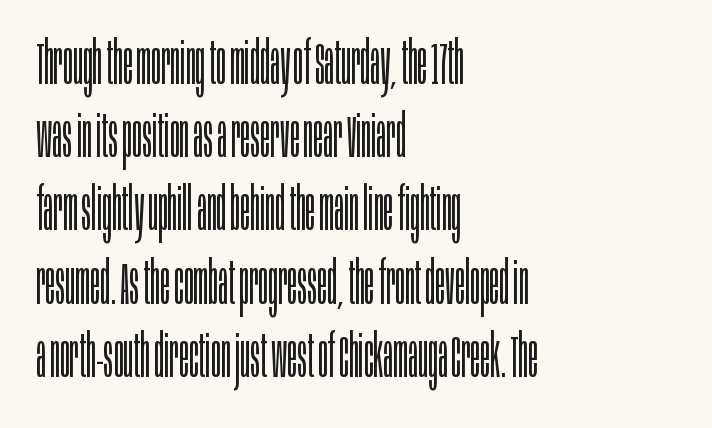
{"serif": "no", "italic": "no", "bold": "no", "weight": "light", "width": "condensed", "stroke_contrast": "low", "x_height": "large", "monospaced": "no", "underline": "no", "align": "left", "line_spacing_ratio": 1.22, "letter_spacing": "normal", "letter_spacing_em": 0.0, "glyph_px": 60}
